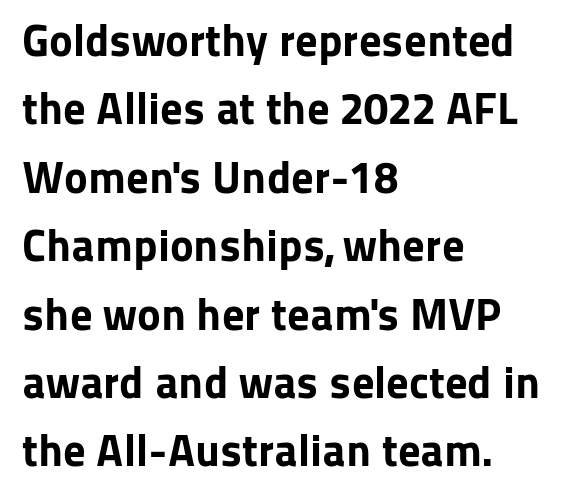
{"serif": "no", "italic": "no", "bold": "yes", "weight": "bold", "width": "normal", "stroke_contrast": "low", "x_height": "medium", "monospaced": "no", "underline": "no", "align": "left", "line_spacing": "normal", "line_spacing_ratio": 1.52, "letter_spacing": "normal", "letter_spacing_em": 0.0, "glyph_px": 45}
